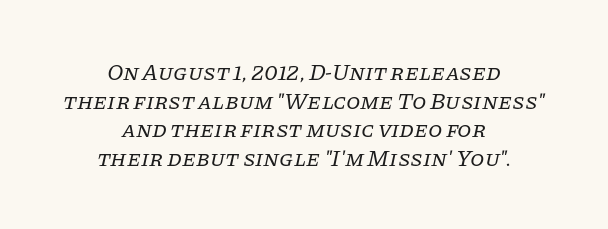
Quick note: underline off. Yep, that's italic — everything's leaning. Reading down the block, each line starts at a different indent, mirrored at its end. Vertically, the passage feels balanced, rows spaced as you'd expect. The letterforms sit shoulder to shoulder at normal distance.
